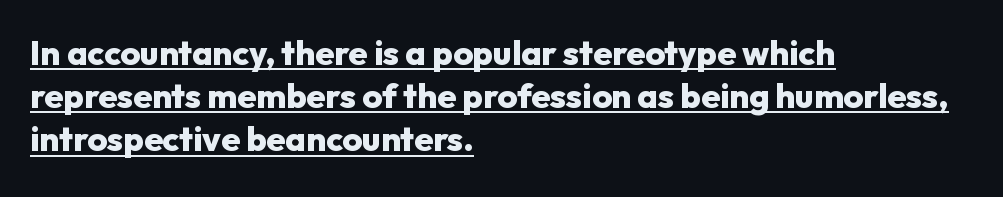
Compared with typical paragraphs, the rows here are spaced about the same. The compositor pushed each line to the left boundary. Emphasis is given by a line drawn under the lettering. Check where the strokes stop: nothing finishes them off — pure sans.
